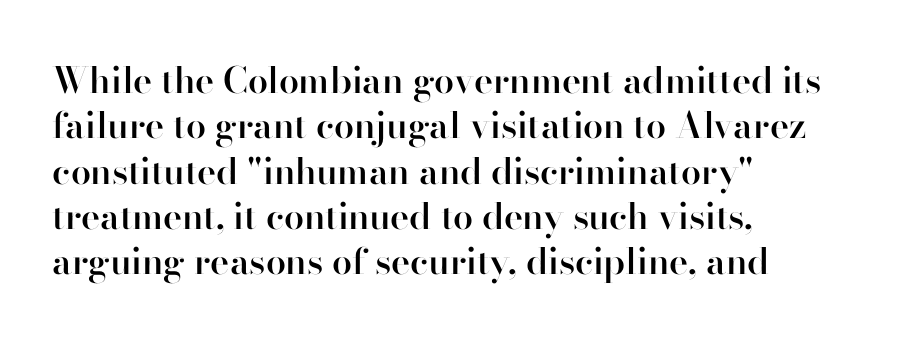
Horizontal alignment here is leftward, the default for most running prose. A bit beefed up — I'd call it semibold rather than bold. Letter spacing: default. Clear beneath every line of the passage. Vertical strokes here are truly vertical.
